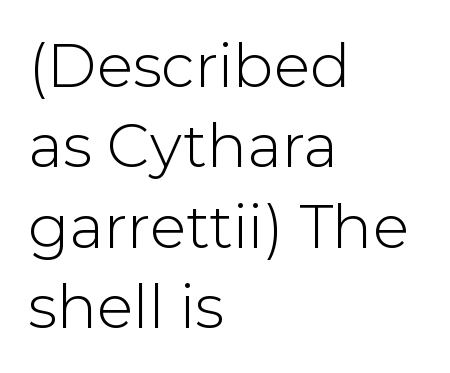
{"serif": "no", "italic": "no", "bold": "no", "weight": "light", "width": "normal", "stroke_contrast": "low", "x_height": "medium", "monospaced": "no", "underline": "no", "align": "left", "line_spacing": "normal", "line_spacing_ratio": 1.34, "letter_spacing": "normal", "letter_spacing_em": 0.0, "glyph_px": 60}
